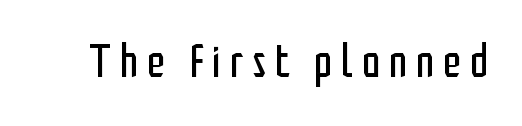
Each letter's strokes conclude bluntly, with no projecting serifs. You can tell it's not italic because the verticals are truly vertical. Spacing verdict: proportional, widths tailored to each character. Unmarked baselines from the first word to the last.
